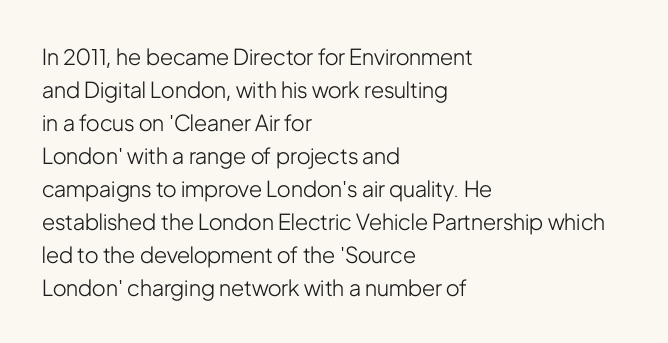
The image shows 22 px text type, upright; set left-aligned, normal line spacing (1.5x), normal letter spacing, not underlined.
